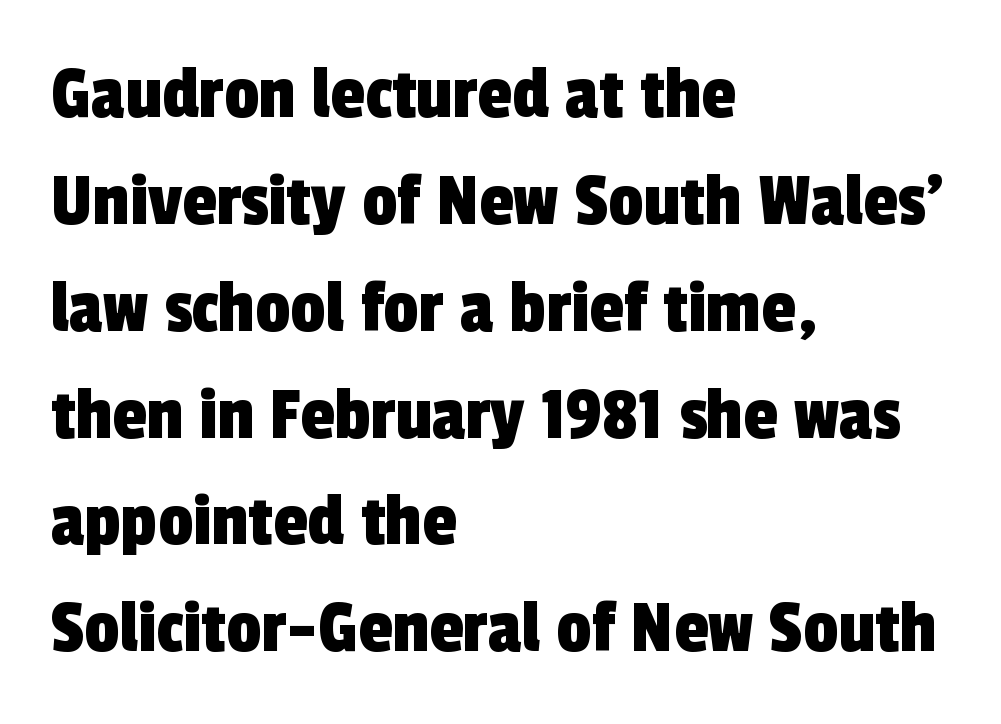
The letterforms sit shoulder to shoulder at normal distance. Unmarked baselines from the first word to the last. All the whitespace from short lines collects on the right. The rendering uses a moderate line-height, typical for paragraphs. This sample has the flowing, uneven cadence of proportional lettering. The font family rendered here belongs to the sans-serif group.
